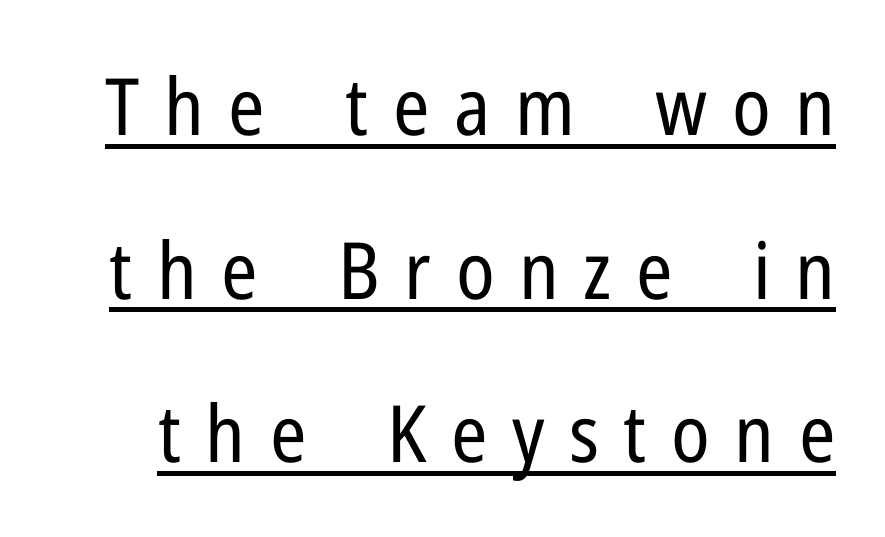
Stroke thickness stays within the range of a standard reading face or lighter. Quick note: interline space is abundant. Check where the strokes stop: nothing finishes them off — pure sans. Somebody hit Ctrl+U on this one — the words are underlined.
